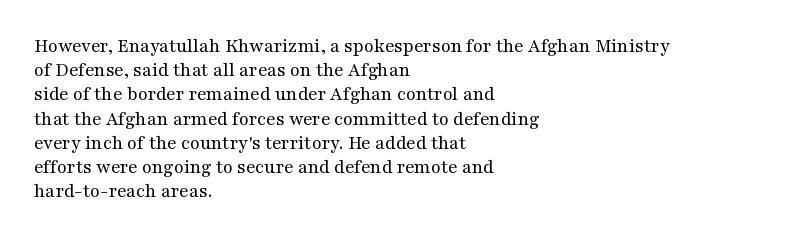
The image shows 20 px text type, upright; set left-aligned, line spacing 1.21x, normal letter spacing, not underlined.
